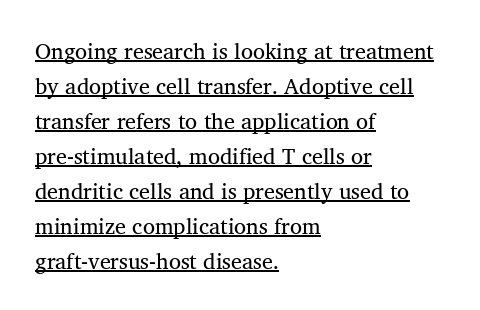
{"italic": "no", "bold": "no", "underline": "yes", "align": "left", "line_spacing": "normal", "line_spacing_ratio": 1.59, "letter_spacing": "normal", "letter_spacing_em": 0.0, "glyph_px": 22}
